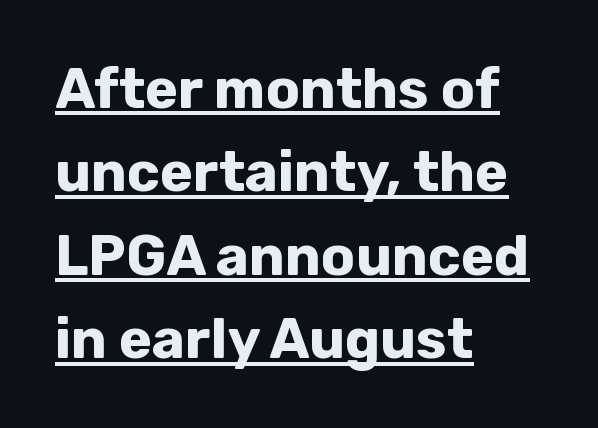
The image shows 56 px bold sans-serif type, upright; set left-aligned, normal line spacing (1.49x), normal letter spacing, underlined; low stroke contrast and a medium x-height.
